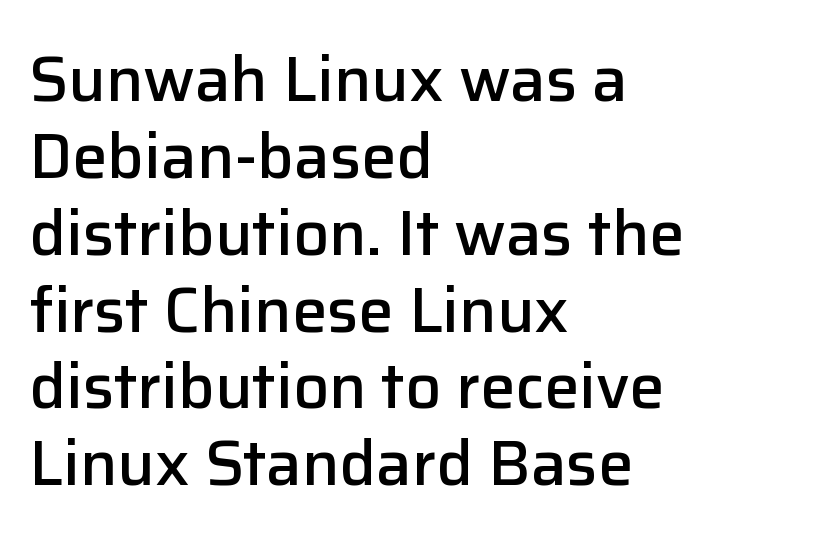
Q: Is the text bold? A: Semi-bold.
Q: Is the text italic (slanted)? A: No, it is upright.
Q: Is the typeface a serif or a sans-serif typeface? A: Sans-serif.
Q: Is the text underlined? A: No.
Q: How is the paragraph aligned? A: Left-aligned.
Q: Is the spacing between letters normal or unusually wide? A: Normal.
Q: Width (condensed, normal, or wide)? A: Normal.
Q: Stroke contrast? A: Low.
Q: x-height? A: Medium.
Q: Monospaced? A: No.
